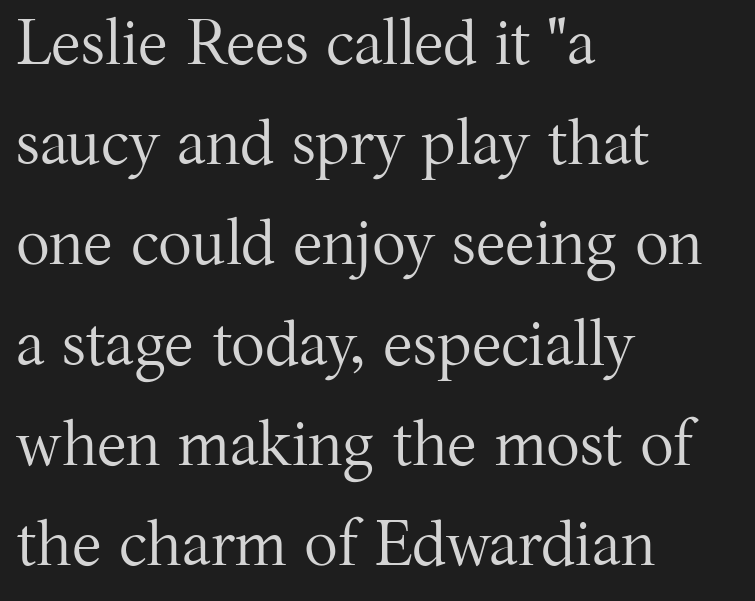
The image shows 63 px regular-weight serif type, upright; set left-aligned, normal line spacing (1.59x), normal letter spacing, not underlined; medium stroke contrast and a medium x-height.
